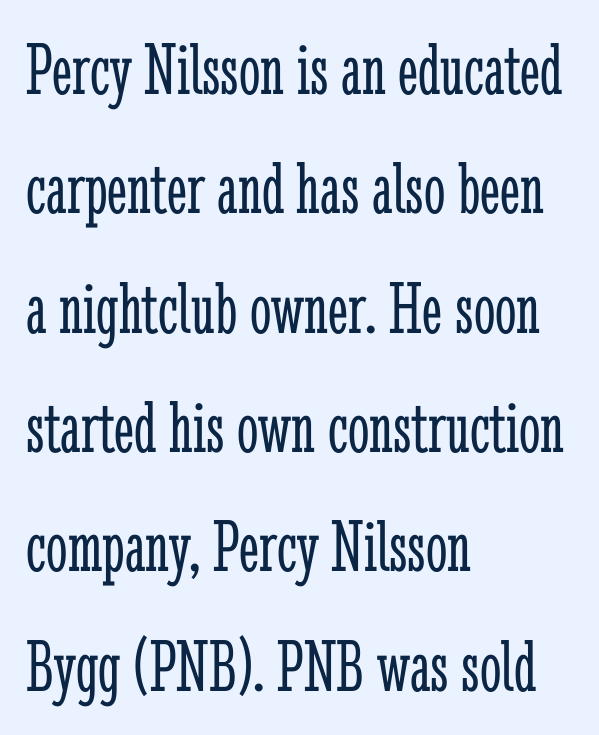
The image shows 76 px light, condensed serif type, upright; set left-aligned, normal line spacing (1.57x), normal letter spacing, not underlined; low stroke contrast and a medium x-height.
